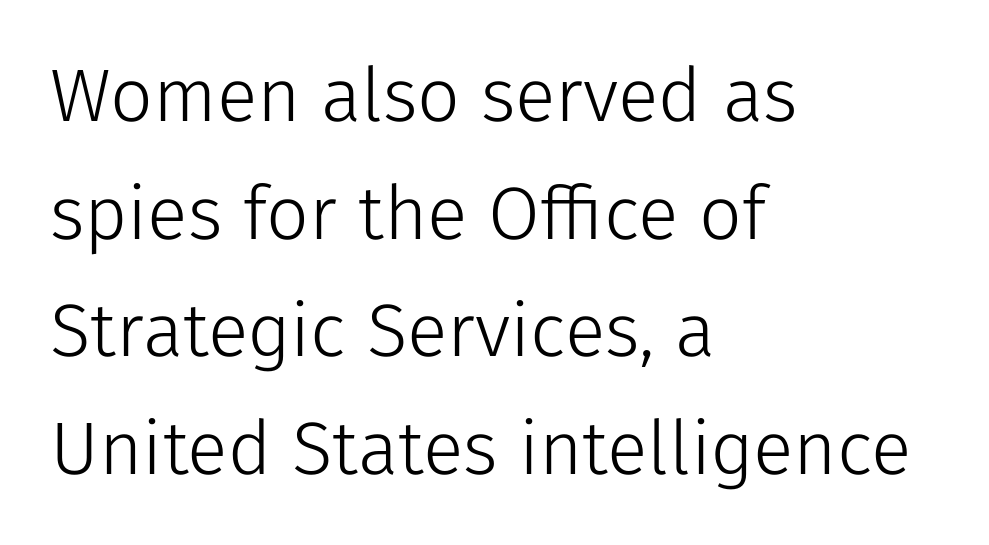
{"serif": "no", "italic": "no", "bold": "no", "weight": "light", "width": "normal", "stroke_contrast": "low", "x_height": "medium", "monospaced": "no", "underline": "no", "align": "left", "line_spacing": "normal", "line_spacing_ratio": 1.57, "letter_spacing": "normal", "letter_spacing_em": 0.0, "glyph_px": 75}
